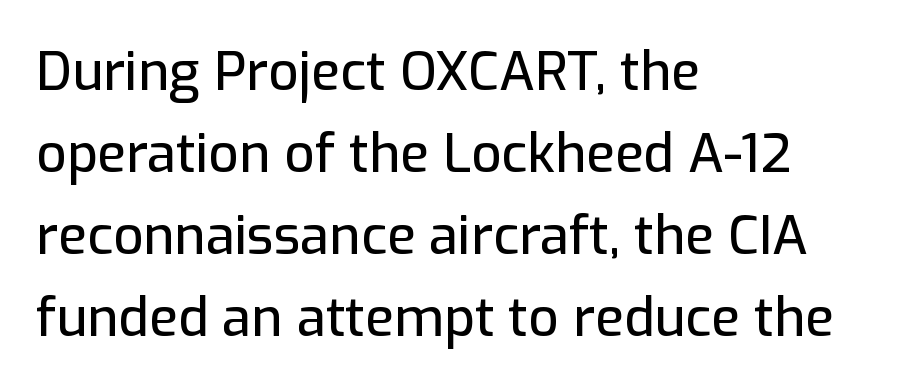
Q: Is the text italic (slanted)? A: No, it is upright.
Q: Is the typeface a serif or a sans-serif typeface? A: Sans-serif.
Q: Is the text underlined? A: No.
Q: How is the paragraph aligned? A: Left-aligned.
Q: Is the spacing between letters normal or unusually wide? A: Normal.
Q: Is the spacing between lines tight, normal or loose? A: Normal.
Q: Width (condensed, normal, or wide)? A: Normal.
Q: Stroke contrast? A: Low.
Q: x-height? A: Medium.
Q: Monospaced? A: No.
